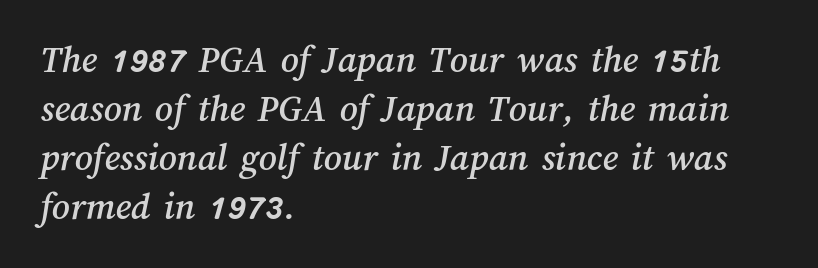
{"width": "normal", "stroke_contrast": "medium", "x_height": "medium", "monospaced": "no", "underline": "no", "align": "left", "line_spacing": "normal", "line_spacing_ratio": 1.26, "letter_spacing": "normal", "letter_spacing_em": 0.0, "glyph_px": 39}
